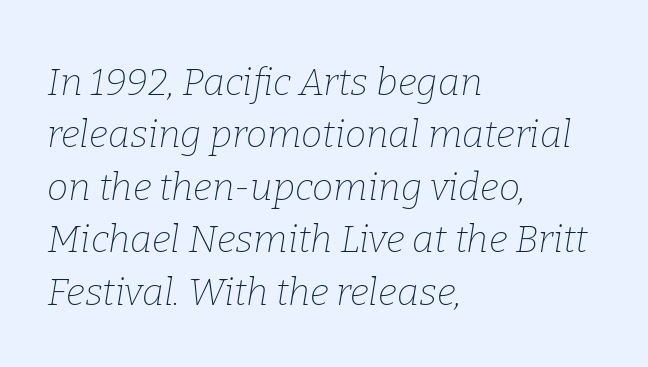
{"serif": "yes", "italic": "yes", "lean": "right", "slant_degrees": 9, "bold": "no", "weight": "thin", "width": "normal", "stroke_contrast": "low", "x_height": "medium", "monospaced": "no", "underline": "no", "align": "left", "line_spacing": "normal", "line_spacing_ratio": 1.38, "letter_spacing": "normal", "letter_spacing_em": 0.0, "glyph_px": 38}
